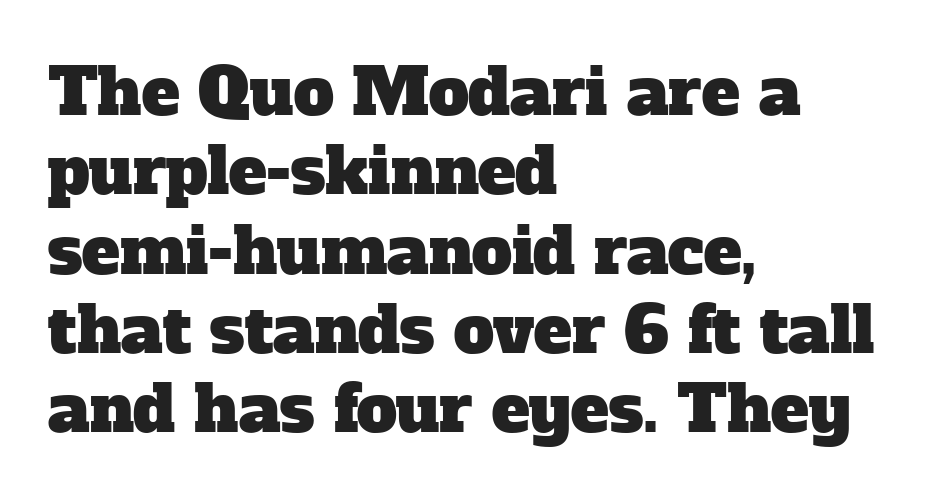
{"serif": "yes", "width": "normal", "stroke_contrast": "low", "x_height": "medium", "monospaced": "no", "underline": "no", "align": "left", "line_spacing_ratio": 1.24, "letter_spacing": "normal", "letter_spacing_em": 0.0, "glyph_px": 64}
